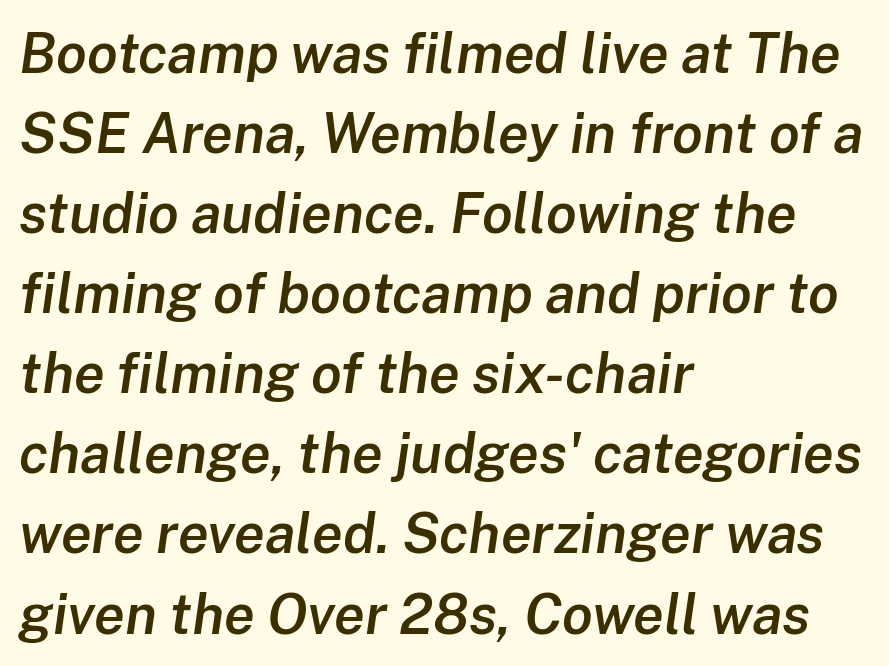
The image shows 56 px semibold type, italic (leaning right); set left-aligned, normal line spacing (1.43x), normal letter spacing, not underlined; low stroke contrast and a medium x-height.
